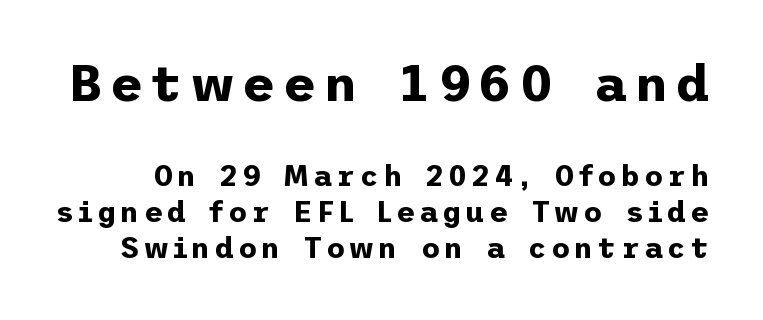
Does the leading feel generous? No, just average. A typesetter would mark this as roman, not italic. These two chunks differ in scale, with the top chunk taking the larger measure. Stroke terminals: plain, sans-serif.
